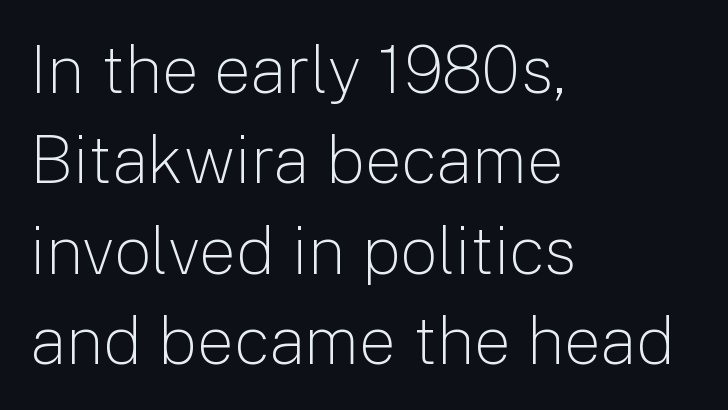
The image shows 66 px light sans-serif type, upright; set left-aligned, normal line spacing (1.37x), normal letter spacing, not underlined; low stroke contrast and a medium x-height.
